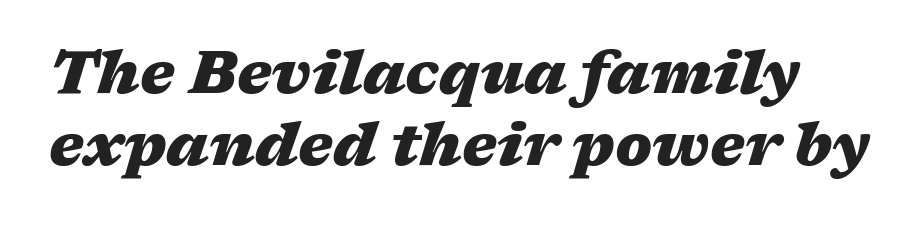
This is oblique type, the kind used for emphasis or titles. Nobody touched the tracking dial on this one. Beneath every word, the page is bare. These lines carry a lot of weight — the face is fully bold. Note the varied advance widths — an 'i' is clearly narrower than an 'm'.
